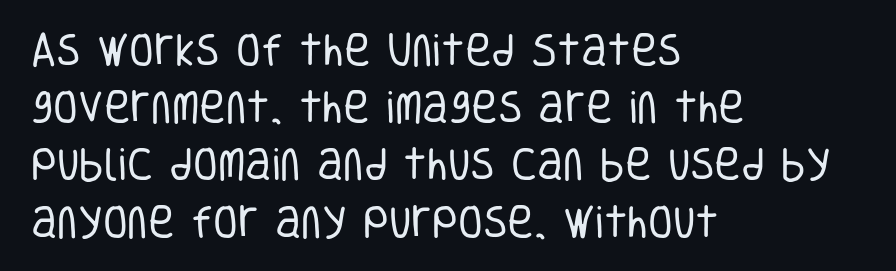
{"serif": "no", "italic": "no", "bold": "no", "weight": "regular", "width": "condensed", "stroke_contrast": "low", "x_height": "large", "monospaced": "no", "underline": "no", "align": "left", "line_spacing": "normal", "line_spacing_ratio": 1.59, "letter_spacing": "normal", "letter_spacing_em": 0.0, "glyph_px": 36}
